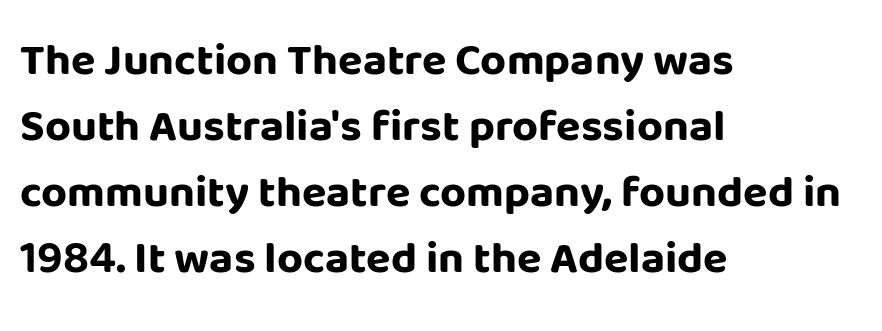
Q: Is the text bold? A: Yes.
Q: Is the text italic (slanted)? A: No, it is upright.
Q: Is the typeface a serif or a sans-serif typeface? A: Sans-serif.
Q: Is the text underlined? A: No.
Q: How is the paragraph aligned? A: Left-aligned.
Q: Is the spacing between letters normal or unusually wide? A: Normal.
Q: Is the spacing between lines tight, normal or loose? A: Normal.
Q: Width (condensed, normal, or wide)? A: Normal.
Q: Stroke contrast? A: Low.
Q: x-height? A: Large.
Q: Monospaced? A: No.
